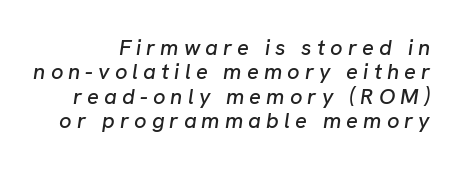
Q: Is the text italic (slanted)? A: Yes, it leans right by about 8 degrees.
Q: Is the text underlined? A: No.
Q: Is the spacing between letters normal or unusually wide? A: Unusually wide.
Q: Is the spacing between lines tight, normal or loose? A: Tight.
